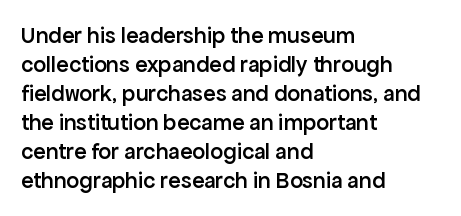
These lines keep a tight, regular rhythm from letter to letter. Horizontally, the lines are justified to the leading edge only. Normally led — the rows are evenly, conventionally spaced. The axis of the letterforms is exactly vertical. Bold? Not quite — semibold, heavier than regular but stopping short.
